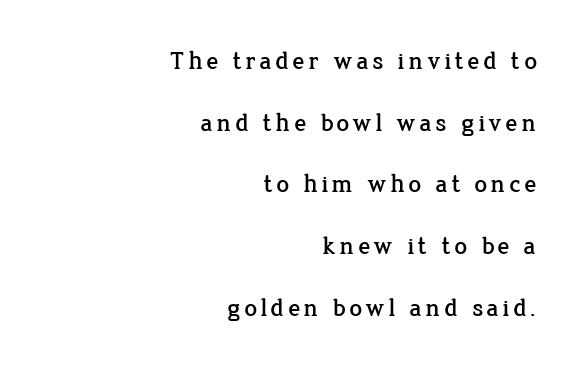
Q: Is the text italic (slanted)? A: No, it is upright.
Q: Is the text underlined? A: No.
Q: How is the paragraph aligned? A: Right-aligned.
Q: Is the spacing between lines tight, normal or loose? A: Loose.
